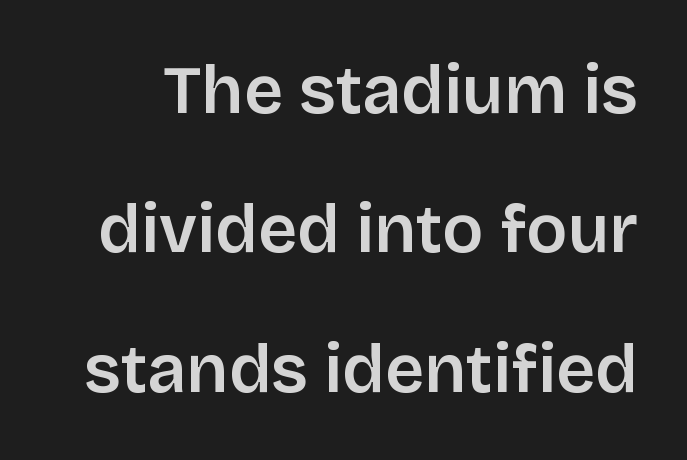
The image shows 68 px semibold sans-serif type, upright; set loose line spacing (2.05x), normal letter spacing, not underlined; low stroke contrast and a large x-height.
